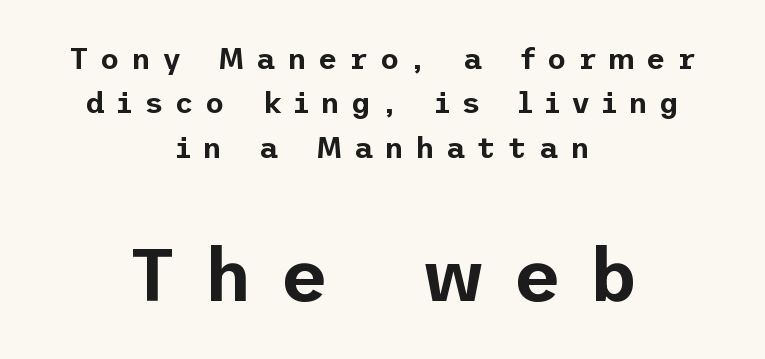
The image shows 74 px sans-serif type, upright; set centered, normal line spacing (1.48x), unusually wide letter spacing (+0.38 em), not underlined; the second (bottom) block is 2.47x larger; low stroke contrast and a medium x-height.
